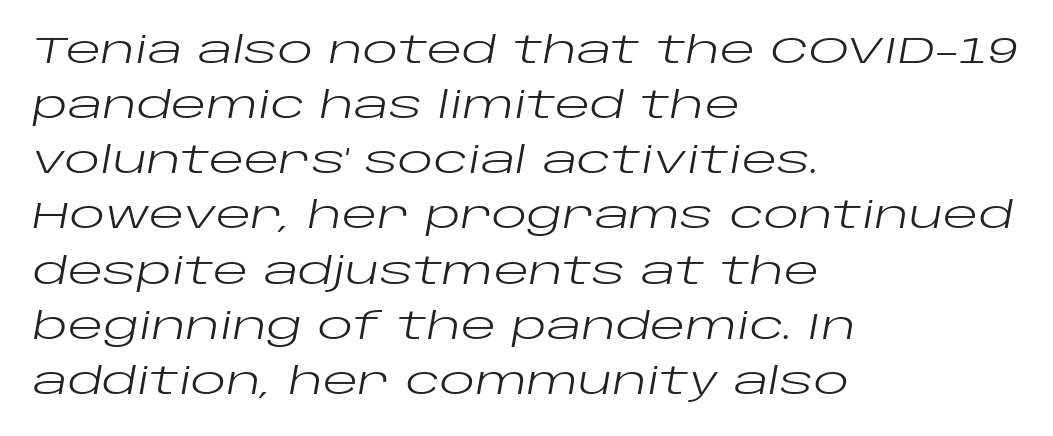
Anything drawn beneath the words? Only blank space. Characters follow at the spacing the type designer built in. Think standard paragraph weight, or any step lighter than that. Leading: standard.
